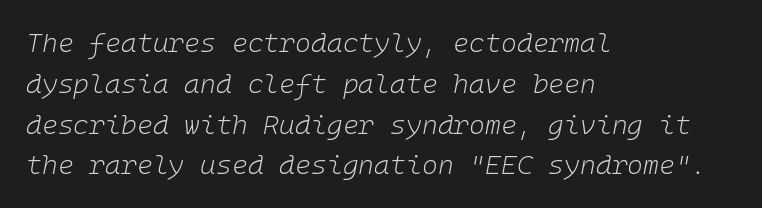
The image shows 27 px text type, italic (leaning right); set left-aligned, normal line spacing (1.51x), normal letter spacing, not underlined.
